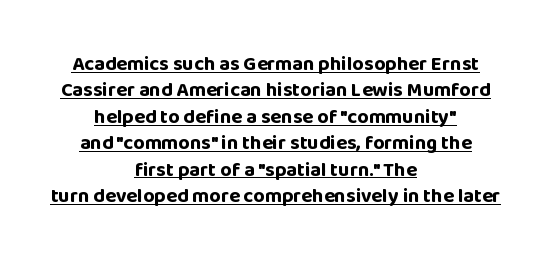
The image shows 20 px bold type, upright; set centered, normal line spacing (1.32x), normal letter spacing, underlined.
